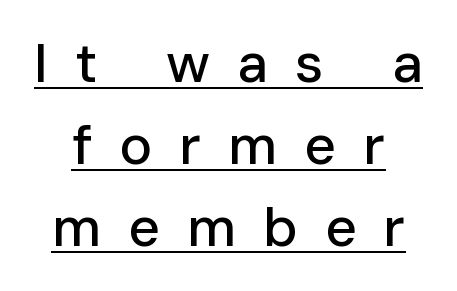
{"serif": "no", "italic": "no", "width": "normal", "stroke_contrast": "low", "x_height": "medium", "monospaced": "no", "underline": "yes", "line_spacing": "normal", "line_spacing_ratio": 1.49, "letter_spacing": "wide", "letter_spacing_em": 0.49, "glyph_px": 55}
